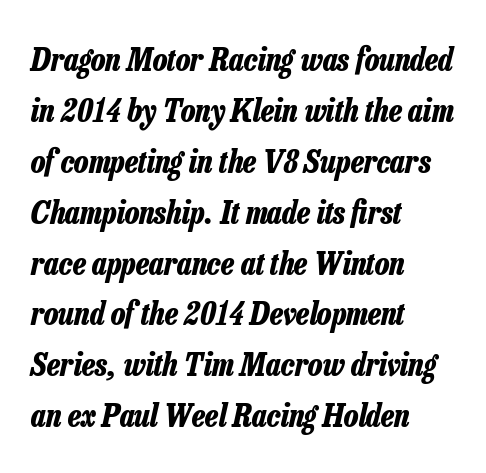
The image shows 32 px bold, condensed type, italic (leaning right); set left-aligned, normal line spacing (1.59x), normal letter spacing, not underlined; low stroke contrast and a medium x-height.
